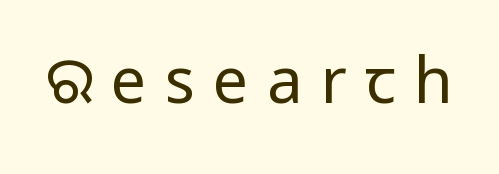
{"serif": "no", "italic": "no", "bold": "no", "weight": "regular", "width": "condensed", "stroke_contrast": "low", "x_height": "large", "monospaced": "no", "underline": "no", "letter_spacing": "wide", "letter_spacing_em": 0.29, "glyph_px": 63}
